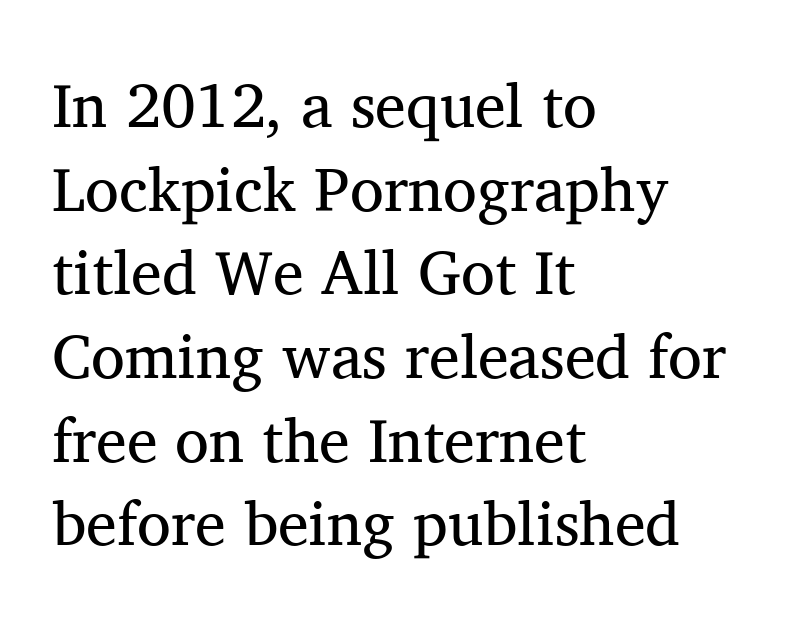
Q: Is the text bold? A: No.
Q: Is the text italic (slanted)? A: No, it is upright.
Q: Is the typeface a serif or a sans-serif typeface? A: Serif.
Q: Is the text underlined? A: No.
Q: How is the paragraph aligned? A: Left-aligned.
Q: Is the spacing between letters normal or unusually wide? A: Normal.
Q: Is the spacing between lines tight, normal or loose? A: Normal.
Q: Width (condensed, normal, or wide)? A: Normal.
Q: Stroke contrast? A: Medium.
Q: x-height? A: Medium.
Q: Monospaced? A: No.
